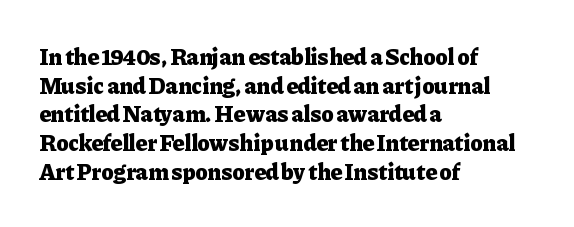
Q: Is the text bold? A: Yes.
Q: Is the text italic (slanted)? A: No, it is upright.
Q: Is the text underlined? A: No.
Q: How is the paragraph aligned? A: Left-aligned.
Q: Is the spacing between letters normal or unusually wide? A: Normal.
Q: Is the spacing between lines tight, normal or loose? A: Normal.
